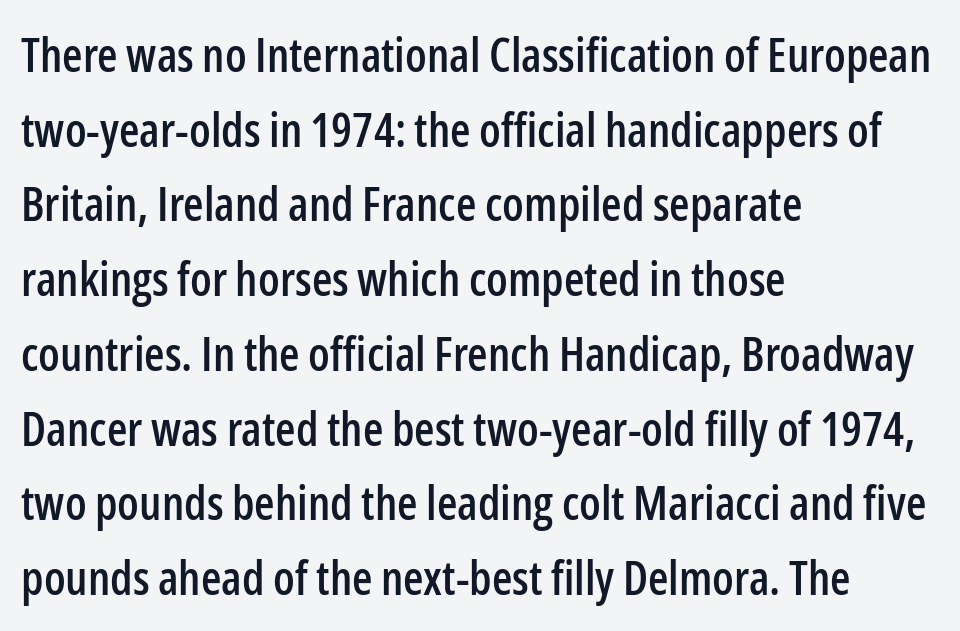
Q: Is the text italic (slanted)? A: No, it is upright.
Q: Is the typeface a serif or a sans-serif typeface? A: Sans-serif.
Q: Is the text underlined? A: No.
Q: How is the paragraph aligned? A: Left-aligned.
Q: Is the spacing between letters normal or unusually wide? A: Normal.
Q: Is the spacing between lines tight, normal or loose? A: Normal.
Q: Width (condensed, normal, or wide)? A: Condensed.
Q: Stroke contrast? A: Low.
Q: x-height? A: Medium.
Q: Monospaced? A: No.
